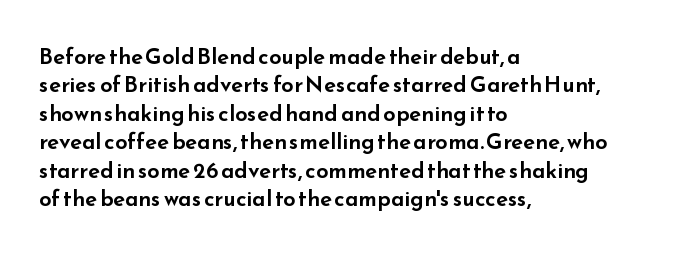
Does extra space separate the letters? No, they use regular spacing. Rows of type keep a routine distance in the vertical direction. Descender tails drop into unmarked territory. No italicization has been applied; the sample stays upright.
